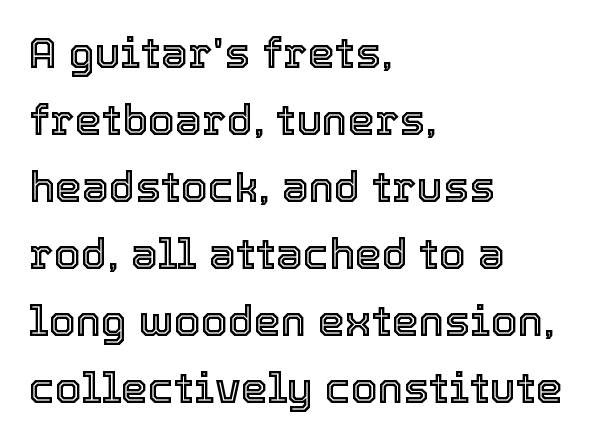
{"italic": "no", "width": "normal", "x_height": "medium", "monospaced": "no", "underline": "no", "align": "left", "line_spacing": "normal", "line_spacing_ratio": 1.56, "letter_spacing": "normal", "letter_spacing_em": 0.0, "glyph_px": 43}
